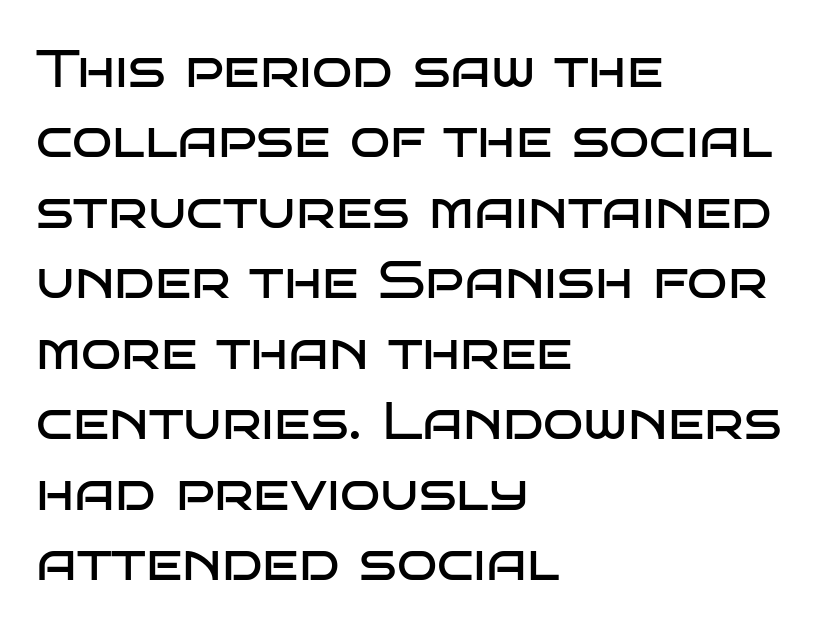
Q: Is the text bold? A: No.
Q: Is the text italic (slanted)? A: No, it is upright.
Q: Is the typeface a serif or a sans-serif typeface? A: Sans-serif.
Q: Is the text underlined? A: No.
Q: How is the paragraph aligned? A: Left-aligned.
Q: Is the spacing between letters normal or unusually wide? A: Normal.
Q: Is the spacing between lines tight, normal or loose? A: Normal.
Q: Width (condensed, normal, or wide)? A: Wide.
Q: Stroke contrast? A: Low.
Q: x-height? A: Large.
Q: Monospaced? A: No.
